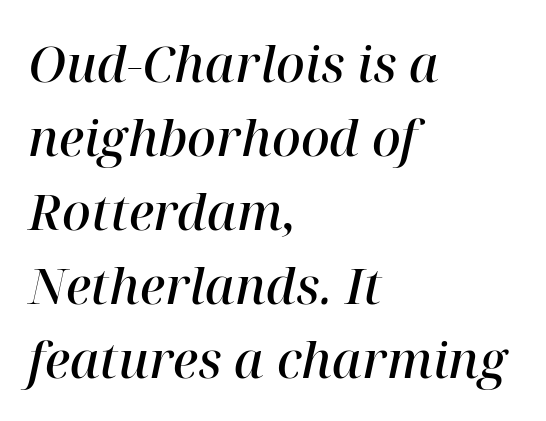
Here the designer chose a conventional face with non-uniform glyph widths. A somewhat darkened texture: the type is semibold rather than bold. Each new line begins a customary step beneath the previous one. The lettering tilts uniformly, giving the passage an italic look. Look at the bottom of the vertical strokes: they flare into serifs here. The space beneath each line is pristine and unruled.
